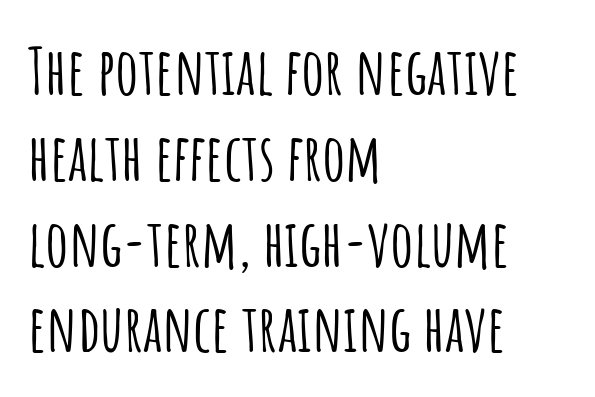
The image shows 65 px condensed sans-serif type, upright; set left-aligned, normal line spacing (1.32x), normal letter spacing, not underlined; low stroke contrast and a large x-height.
